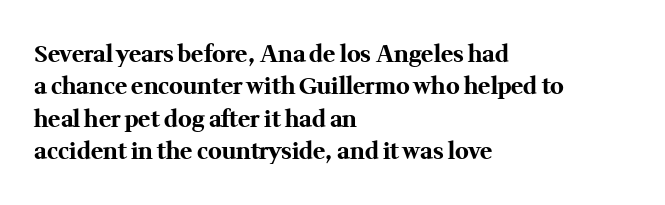
The space directly below the letters is spotless. A dark, heavy texture on the line: the type is bold. Every row of glyphs begins at an identical x-position on the left. Posture: vertical.
